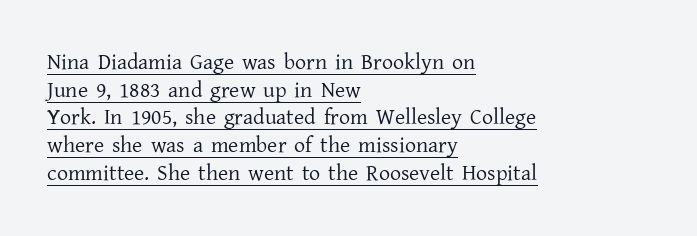
The image shows 22 px text type, upright; set left-aligned, normal line spacing (1.26x), normal letter spacing, underlined.
